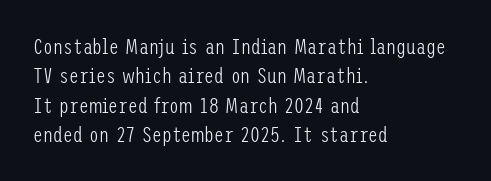
The image shows 22 px text type, upright; set left-aligned, normal line spacing (1.34x), normal letter spacing, not underlined.
